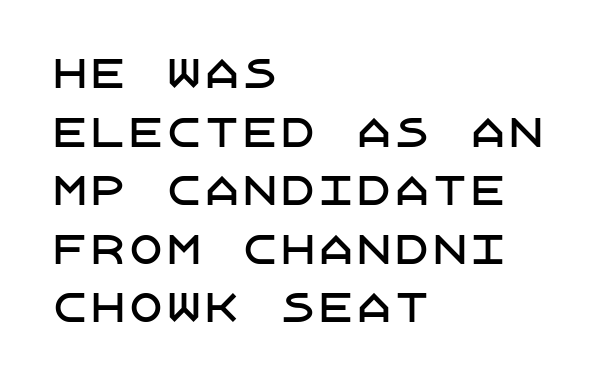
{"serif": "no", "italic": "no", "width": "normal", "stroke_contrast": "low", "x_height": "large", "underline": "no", "align": "left", "line_spacing": "normal", "line_spacing_ratio": 1.54, "letter_spacing": "normal", "letter_spacing_em": 0.0, "glyph_px": 38}
